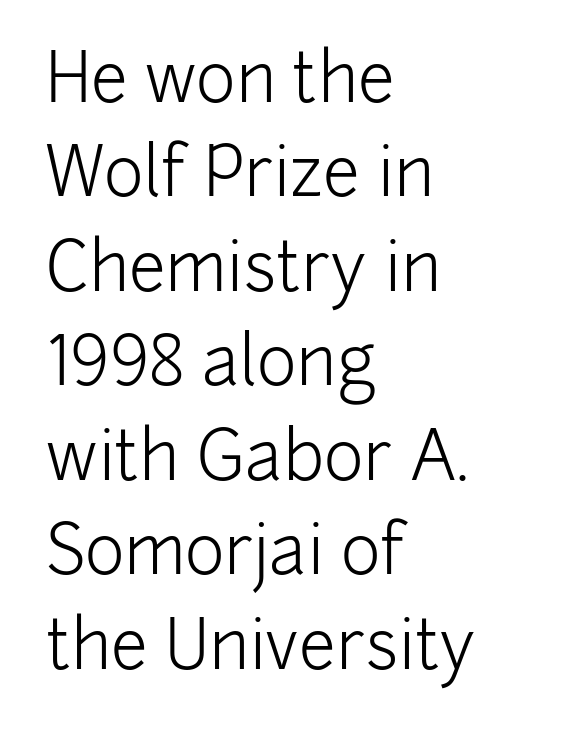
The image shows 67 px light sans-serif type, upright; set left-aligned, normal line spacing (1.41x), normal letter spacing, not underlined; low stroke contrast and a medium x-height.
